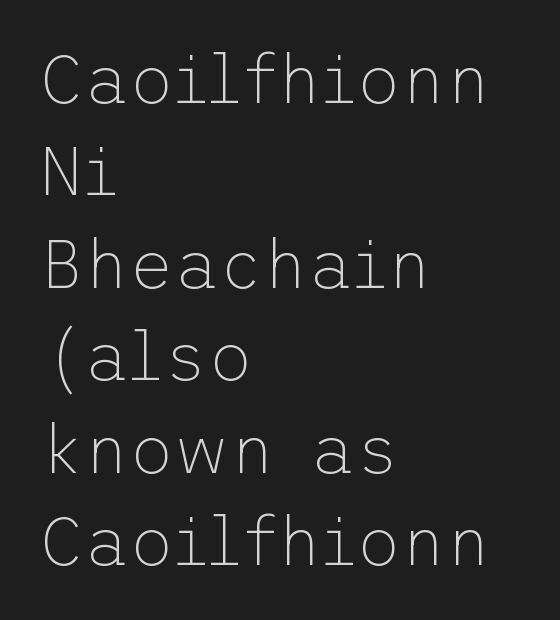
Q: Is the text bold? A: No.
Q: Is the text italic (slanted)? A: No, it is upright.
Q: Is the typeface a serif or a sans-serif typeface? A: Sans-serif.
Q: Is the text underlined? A: No.
Q: How is the paragraph aligned? A: Left-aligned.
Q: Is the spacing between letters normal or unusually wide? A: Normal.
Q: Is the spacing between lines tight, normal or loose? A: Normal.
Q: Width (condensed, normal, or wide)? A: Normal.
Q: Stroke contrast? A: Low.
Q: x-height? A: Medium.
